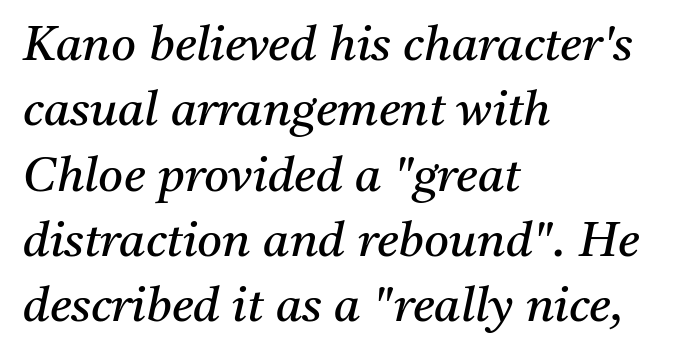
Q: Is the text bold? A: No.
Q: Is the text italic (slanted)? A: Yes, it leans right by about 11 degrees.
Q: Is the typeface a serif or a sans-serif typeface? A: Serif.
Q: Is the text underlined? A: No.
Q: How is the paragraph aligned? A: Left-aligned.
Q: Is the spacing between letters normal or unusually wide? A: Normal.
Q: Is the spacing between lines tight, normal or loose? A: Normal.
Q: Width (condensed, normal, or wide)? A: Normal.
Q: Stroke contrast? A: Medium.
Q: x-height? A: Medium.
Q: Monospaced? A: No.
